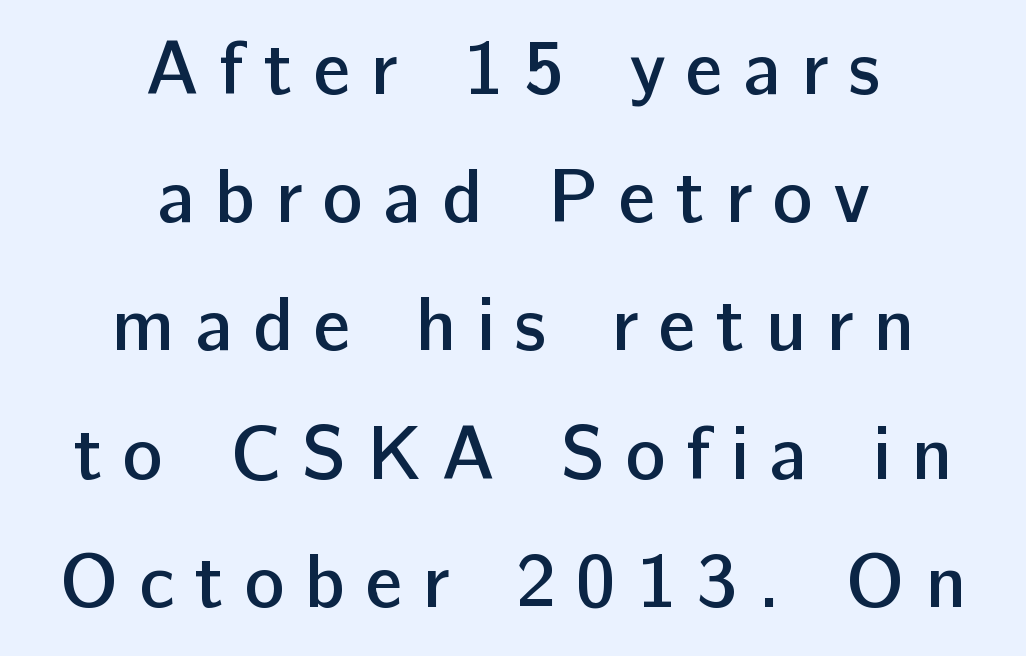
{"serif": "no", "italic": "no", "bold": "semi", "weight": "semibold", "width": "normal", "stroke_contrast": "low", "x_height": "medium", "monospaced": "no", "underline": "no", "align": "center", "line_spacing_ratio": 1.71, "letter_spacing": "wide", "letter_spacing_em": 0.27, "glyph_px": 75}
